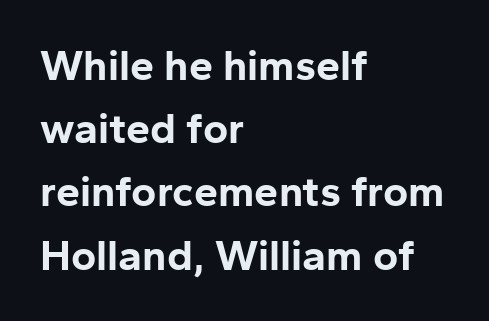
Q: Is the text bold? A: Yes.
Q: Is the text italic (slanted)? A: No, it is upright.
Q: Is the typeface a serif or a sans-serif typeface? A: Sans-serif.
Q: Is the text underlined? A: No.
Q: How is the paragraph aligned? A: Left-aligned.
Q: Is the spacing between letters normal or unusually wide? A: Normal.
Q: Is the spacing between lines tight, normal or loose? A: Normal.
Q: Width (condensed, normal, or wide)? A: Normal.
Q: Stroke contrast? A: Low.
Q: x-height? A: Medium.
Q: Monospaced? A: No.
